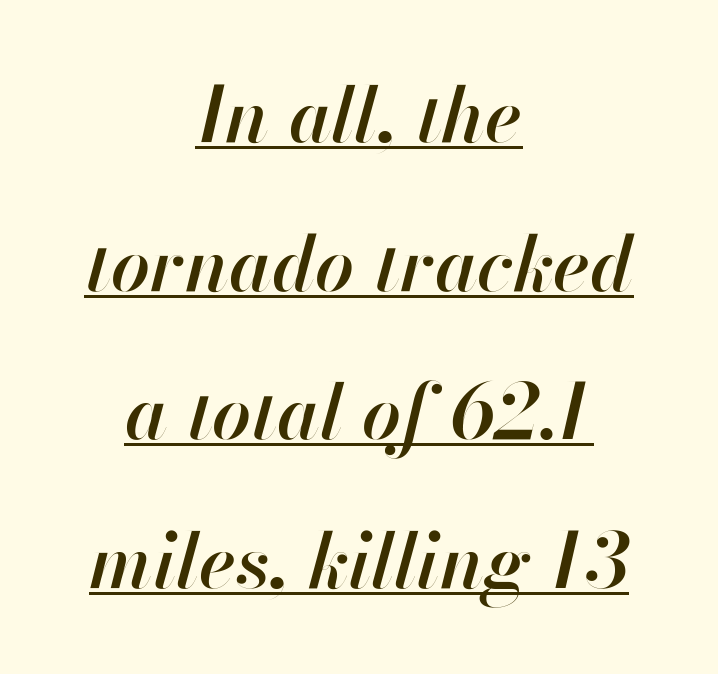
Q: Is the text bold? A: Semi-bold.
Q: Is the text italic (slanted)? A: Yes, it leans right by about 13 degrees.
Q: Is the text underlined? A: Yes.
Q: How is the paragraph aligned? A: Centered.
Q: Is the spacing between letters normal or unusually wide? A: Normal.
Q: Is the spacing between lines tight, normal or loose? A: Loose.
Q: Width (condensed, normal, or wide)? A: Normal.
Q: Stroke contrast? A: High.
Q: x-height? A: Small.
Q: Monospaced? A: No.
